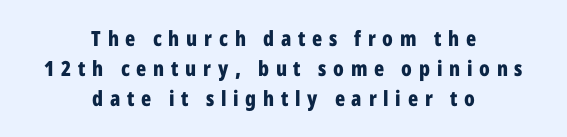
Q: Is the text bold? A: Yes.
Q: Is the text italic (slanted)? A: No, it is upright.
Q: Is the text underlined? A: No.
Q: How is the paragraph aligned? A: Centered.
Q: Is the spacing between letters normal or unusually wide? A: Unusually wide.
Q: Is the spacing between lines tight, normal or loose? A: Normal.
